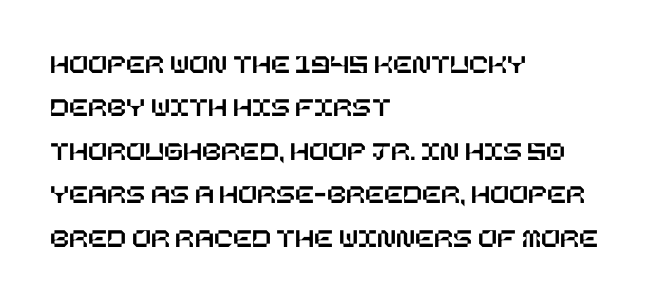
Short note: letters normally spaced. The lettering stays uniformly vertical, giving the passage a roman look. Glance below the letters and you will spot only blank space. Line spacing here is normal. Notice how the passage keeps a crisp vertical edge on the left only.
